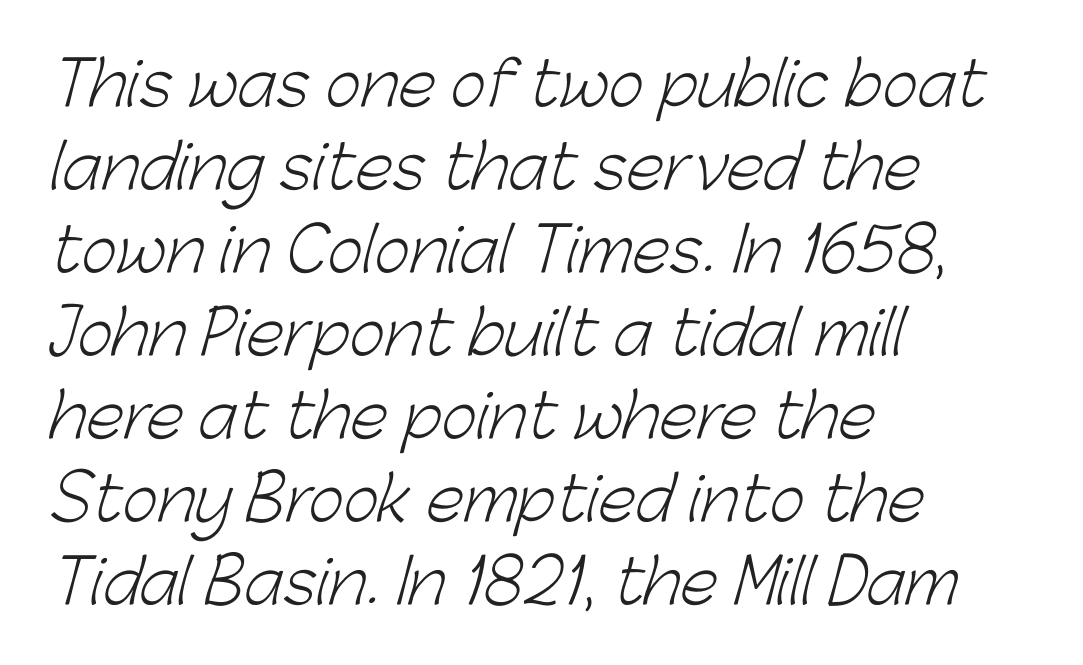
{"serif": "no", "bold": "no", "weight": "light", "width": "normal", "stroke_contrast": "low", "x_height": "medium", "monospaced": "no", "underline": "no", "align": "left", "line_spacing": "normal", "line_spacing_ratio": 1.36, "letter_spacing": "normal", "letter_spacing_em": 0.0, "glyph_px": 61}
